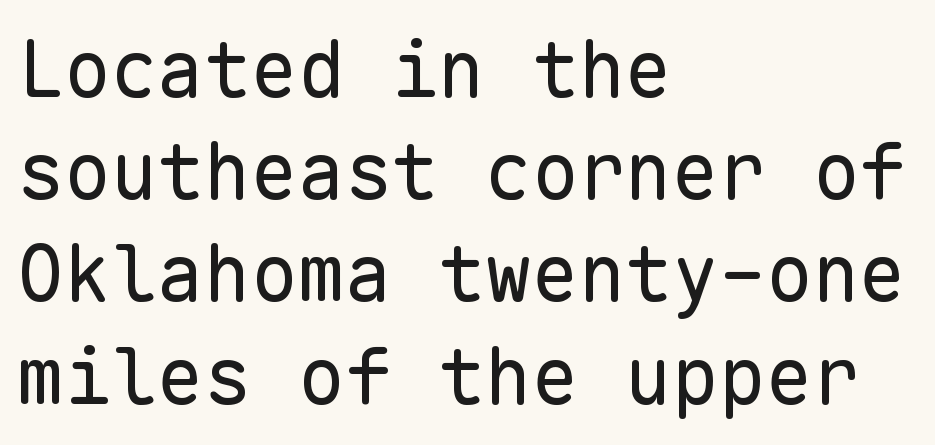
The image shows 78 px regular-weight sans-serif type, upright, monospaced; set left-aligned, normal line spacing (1.31x), normal letter spacing, not underlined; low stroke contrast and a medium x-height.
